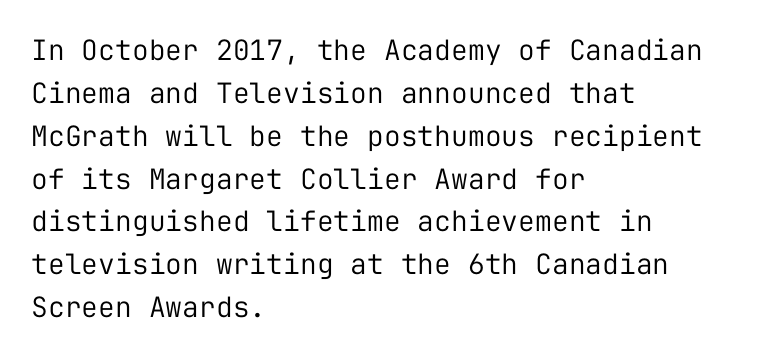
{"serif": "no", "italic": "no", "bold": "no", "weight": "regular", "width": "normal", "stroke_contrast": "low", "x_height": "medium", "monospaced": "yes", "underline": "no", "align": "left", "line_spacing": "normal", "line_spacing_ratio": 1.53, "letter_spacing": "normal", "letter_spacing_em": 0.0, "glyph_px": 28}
